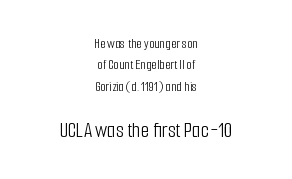
Leading matches the norm, producing a regular column. Here the glyphs are tracked normally, forming tight word shapes. Does the bottom block carry the larger type? Yes, it does. Posture: upright roman. The strip under each line holds only bare page. The whitespace from short lines is split evenly between both sides.
